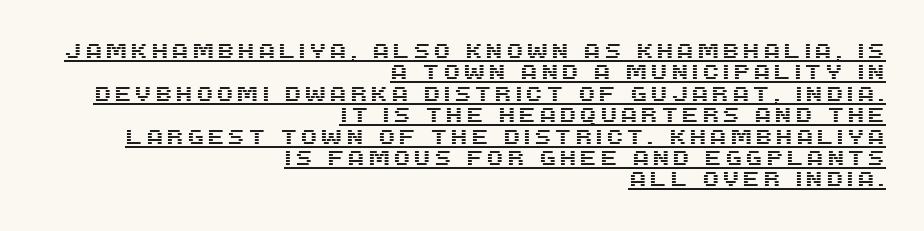
{"italic": "no", "underline": "yes", "align": "right", "line_spacing": "tight", "line_spacing_ratio": 1.07, "glyph_px": 20}
